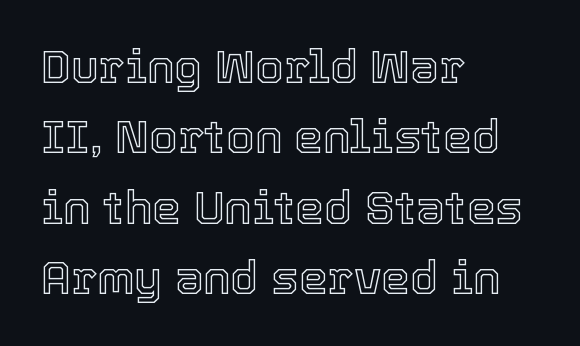
A roman cut, with each character standing at attention. Here the designer chose a conventional face with non-uniform glyph widths. The lines sit at an ordinary, default distance from one another. You could call the tracking neutral — neither tight nor loose. The passage shown is not underscored anywhere.
